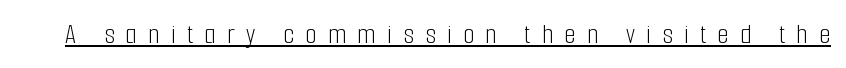
This is underlined copy, the kind a proofreader might mark for attention. This sample has the flowing, uneven cadence of proportional lettering. The font's upright variant was chosen for this text. Note: no serifs on the glyphs. Loose tracking; the words dissolve into strings of separated letters. The letterforms sit at book weight or below.
